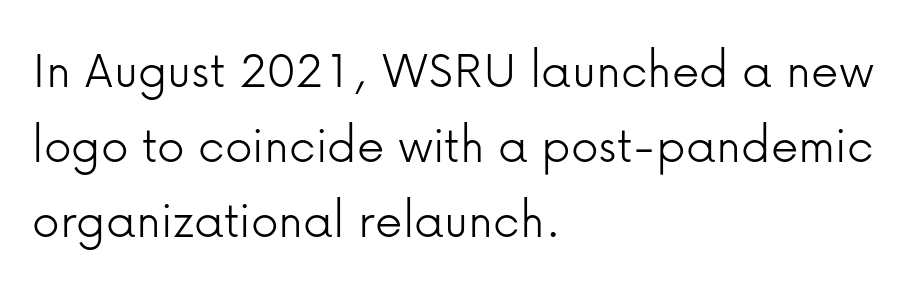
The text was rendered using a sans face with plain stroke endings. The foot of each line stays bare and open. These lines stack with their left ends in a neat column. Heaviness? Minimal to ordinary, like unemphasized prose. Tall strokes in this sample are plumb rather than angled.
